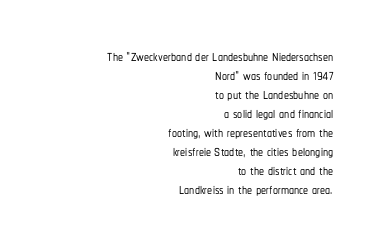
{"italic": "no", "underline": "no", "align": "right", "line_spacing": "tight", "line_spacing_ratio": 0.95, "letter_spacing": "normal", "letter_spacing_em": 0.0, "glyph_px": 20}
